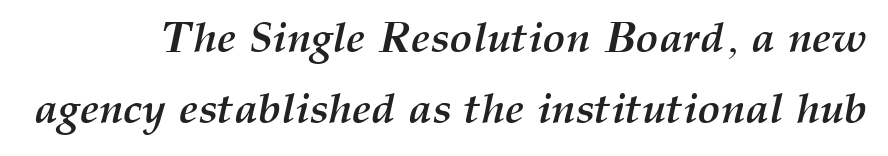
Q: Is the text bold? A: Yes.
Q: Is the text italic (slanted)? A: Yes, it leans right by about 12 degrees.
Q: Is the text underlined? A: No.
Q: Is the spacing between letters normal or unusually wide? A: Normal.
Q: Is the spacing between lines tight, normal or loose? A: Normal.
Q: Width (condensed, normal, or wide)? A: Normal.
Q: Stroke contrast? A: Medium.
Q: x-height? A: Medium.
Q: Monospaced? A: No.
